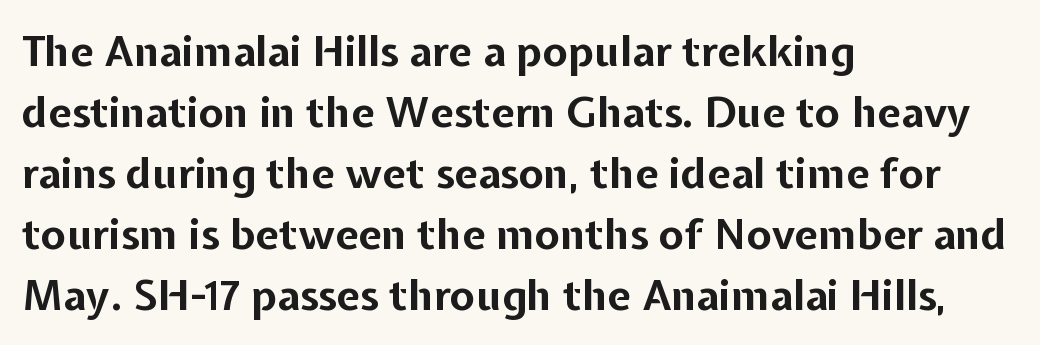
{"serif": "no", "italic": "no", "bold": "yes", "weight": "bold", "width": "normal", "stroke_contrast": "low", "x_height": "medium", "monospaced": "no", "underline": "no", "align": "left", "line_spacing": "normal", "line_spacing_ratio": 1.45, "letter_spacing": "normal", "letter_spacing_em": 0.0, "glyph_px": 42}
